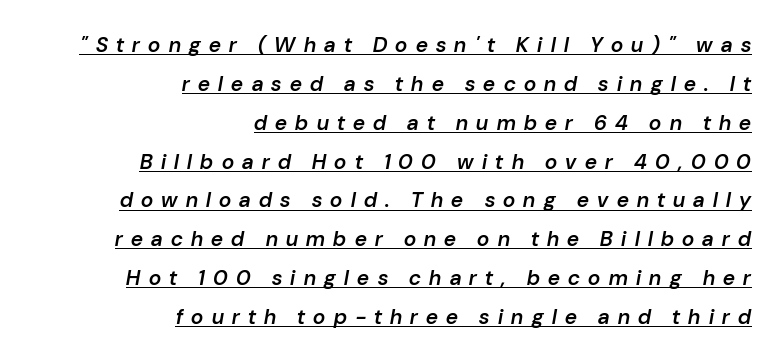
{"italic": "yes", "lean": "right", "slant_degrees": 10, "bold": "semi", "underline": "yes", "align": "right", "line_spacing_ratio": 1.85, "letter_spacing": "wide", "letter_spacing_em": 0.4, "glyph_px": 21}
